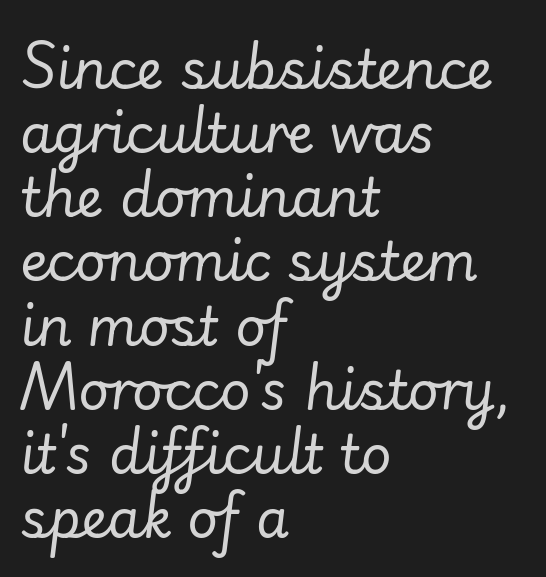
{"italic": "yes", "lean": "right", "slant_degrees": 7, "bold": "no", "weight": "regular", "width": "normal", "stroke_contrast": "low", "x_height": "small", "monospaced": "no", "underline": "no", "align": "left", "line_spacing_ratio": 1.21, "letter_spacing": "normal", "letter_spacing_em": 0.0, "glyph_px": 53}
